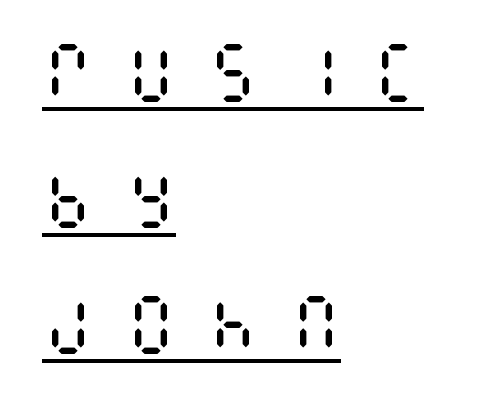
Q: Is the text bold? A: No.
Q: Is the text italic (slanted)? A: No, it is upright.
Q: Is the text underlined? A: Yes.
Q: How is the paragraph aligned? A: Left-aligned.
Q: Is the spacing between letters normal or unusually wide? A: Unusually wide.
Q: Is the spacing between lines tight, normal or loose? A: Loose.
Q: Width (condensed, normal, or wide)? A: Condensed.
Q: Stroke contrast? A: Medium.
Q: x-height? A: Large.
